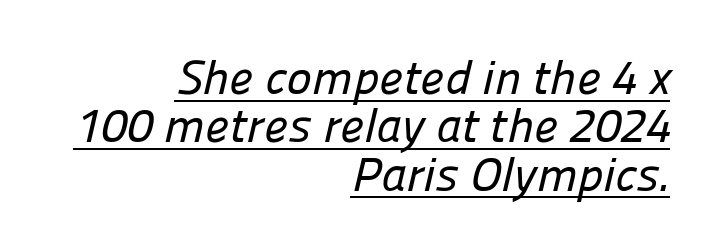
Is the letter spacing exaggerated? No — it looks like the ordinary default. This rendering uses right alignment, leaving the left contour irregular. Horizontal bands of white between lines are thin slivers. Decoration check: the copy is underlined. Classification — sans serif.
